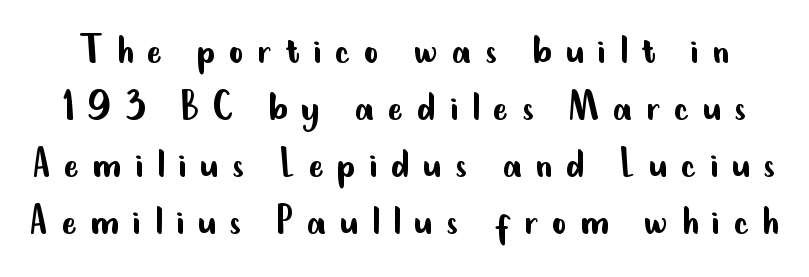
Tracking value appears strongly positive — letters spread wide. The glyphs are unaccompanied by any horizontal stroke below them. Think of a printed novel: that variable character pitch is what you see here. Counters stay open thanks to moderate or lighter strokes. Serif or sans? Sans — the stroke terminals are bare.
